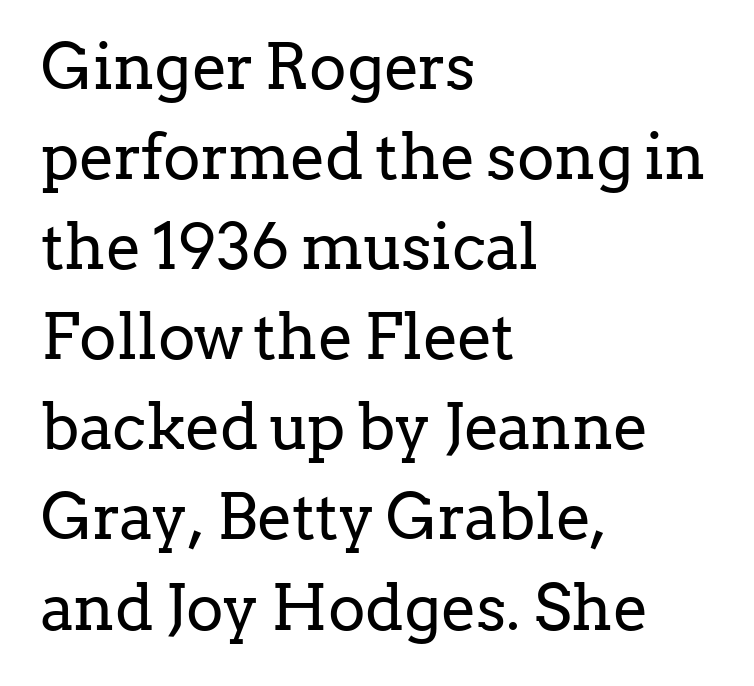
{"serif": "yes", "italic": "no", "bold": "no", "weight": "regular", "width": "normal", "stroke_contrast": "low", "x_height": "medium", "monospaced": "no", "underline": "no", "align": "left", "line_spacing": "normal", "line_spacing_ratio": 1.43, "letter_spacing": "normal", "letter_spacing_em": 0.0, "glyph_px": 63}
